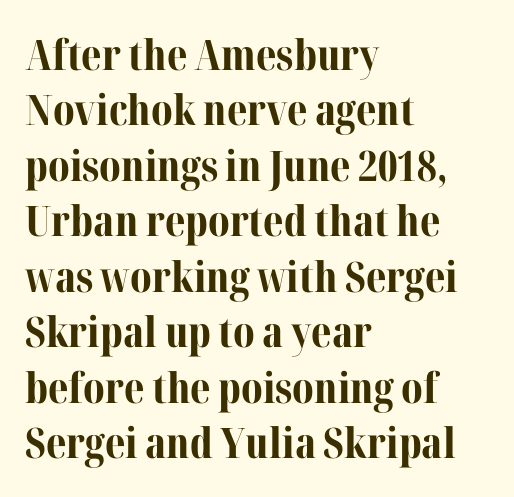
{"serif": "yes", "italic": "no", "bold": "yes", "weight": "bold", "width": "normal", "stroke_contrast": "medium", "x_height": "medium", "monospaced": "no", "underline": "no", "align": "left", "line_spacing": "normal", "line_spacing_ratio": 1.32, "letter_spacing": "normal", "letter_spacing_em": 0.0, "glyph_px": 42}
